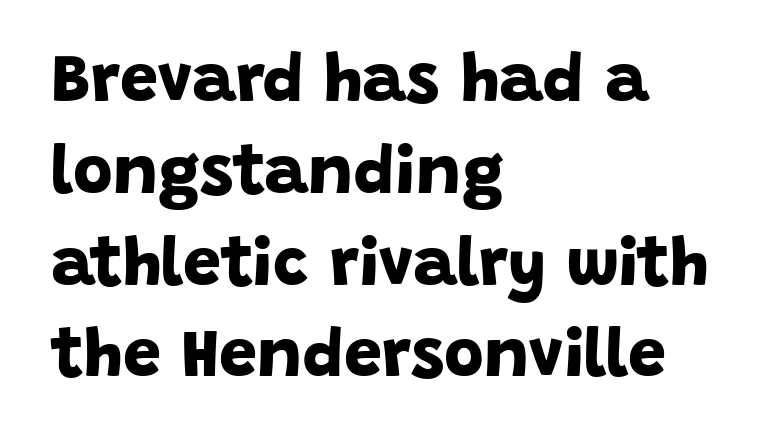
{"serif": "no", "bold": "yes", "weight": "bold", "width": "normal", "stroke_contrast": "low", "x_height": "large", "monospaced": "no", "underline": "no", "align": "left", "line_spacing": "normal", "line_spacing_ratio": 1.35, "letter_spacing": "normal", "letter_spacing_em": 0.0, "glyph_px": 68}
